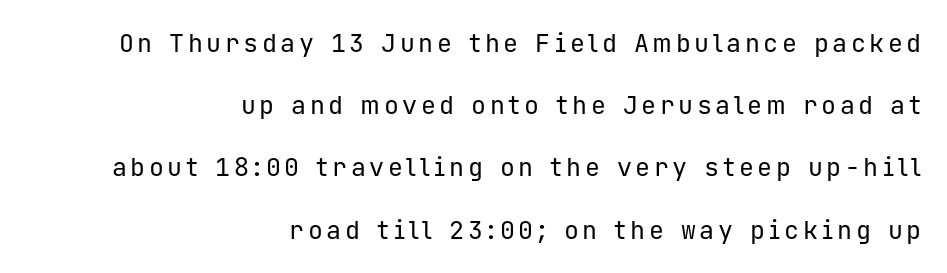
{"italic": "no", "bold": "no", "underline": "no", "align": "right", "line_spacing": "loose", "line_spacing_ratio": 2.49, "glyph_px": 25}
